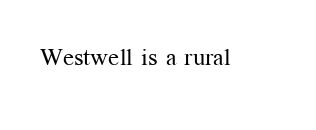
{"italic": "no", "bold": "no", "underline": "no", "letter_spacing": "normal", "letter_spacing_em": 0.0, "glyph_px": 24}
